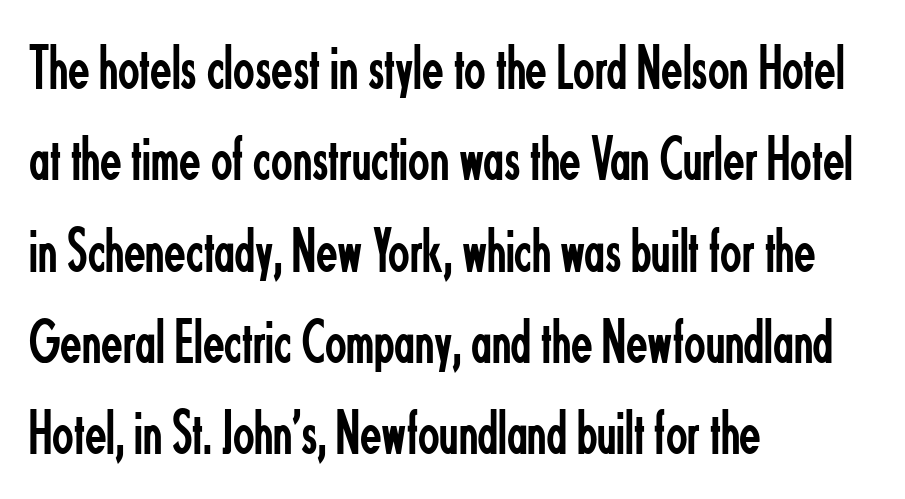
Q: Is the text bold? A: No.
Q: Is the text italic (slanted)? A: No, it is upright.
Q: Is the typeface a serif or a sans-serif typeface? A: Sans-serif.
Q: Is the text underlined? A: No.
Q: How is the paragraph aligned? A: Left-aligned.
Q: Is the spacing between letters normal or unusually wide? A: Normal.
Q: Is the spacing between lines tight, normal or loose? A: Normal.
Q: Width (condensed, normal, or wide)? A: Condensed.
Q: Stroke contrast? A: Low.
Q: x-height? A: Small.
Q: Monospaced? A: No.
